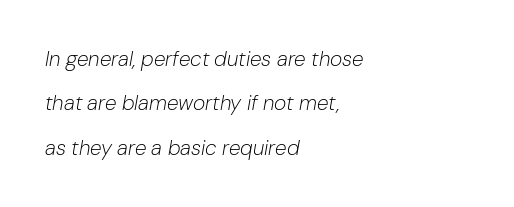
{"italic": "yes", "lean": "right", "slant_degrees": 10, "bold": "no", "underline": "no", "align": "left", "line_spacing": "loose", "line_spacing_ratio": 2.11, "letter_spacing": "normal", "letter_spacing_em": 0.0, "glyph_px": 21}
